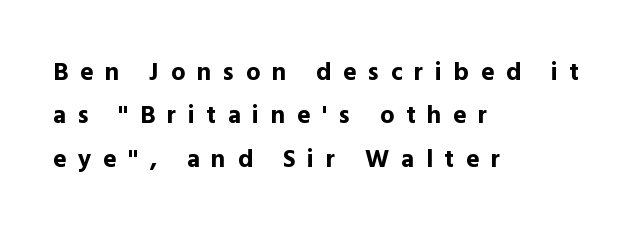
Q: Is the text bold? A: Yes.
Q: Is the text italic (slanted)? A: No, it is upright.
Q: Is the text underlined? A: No.
Q: How is the paragraph aligned? A: Left-aligned.
Q: Is the spacing between letters normal or unusually wide? A: Unusually wide.
